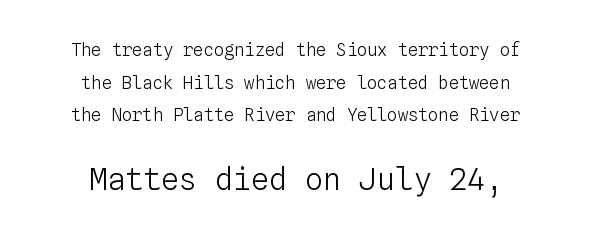
{"italic": "no", "bold": "no", "weight": "light", "width": "normal", "stroke_contrast": "low", "x_height": "medium", "monospaced": "yes", "underline": "no", "align": "center", "line_spacing": "loose", "line_spacing_ratio": 1.92, "letter_spacing": "normal", "letter_spacing_em": 0.0, "larger_block": "second", "size_ratio": 1.76, "glyph_px": 30}
